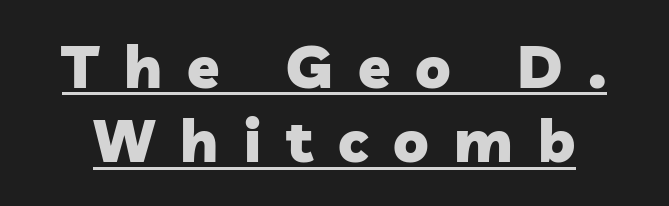
{"serif": "no", "bold": "yes", "weight": "heavy", "width": "normal", "stroke_contrast": "low", "x_height": "medium", "monospaced": "no", "underline": "yes", "line_spacing": "normal", "line_spacing_ratio": 1.26, "letter_spacing": "wide", "letter_spacing_em": 0.43, "glyph_px": 59}
